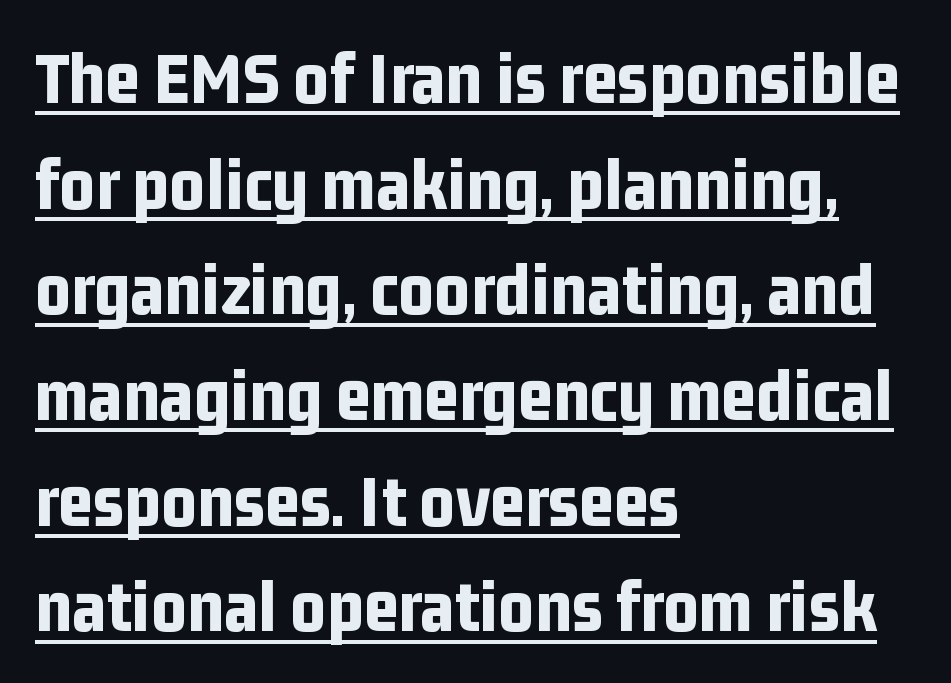
The image shows 76 px bold, condensed sans-serif type, upright; set left-aligned, normal line spacing (1.39x), normal letter spacing, underlined; low stroke contrast and a medium x-height.
